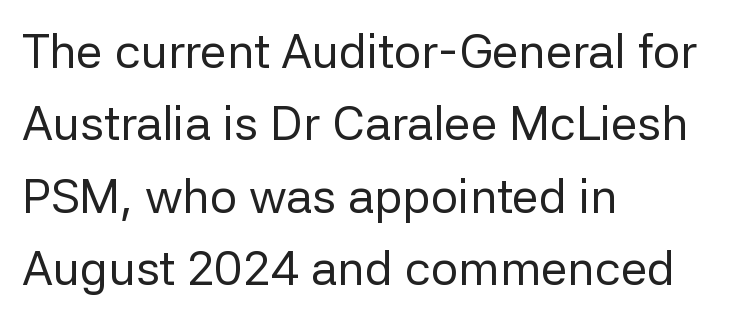
Stroke mass is kept to a normal reading level or below. This is the regular roman posture of the typeface. Leading: standard. Caption: standard tracking, unaltered. A classic flush-left, rag-right setting is used for this passage.
